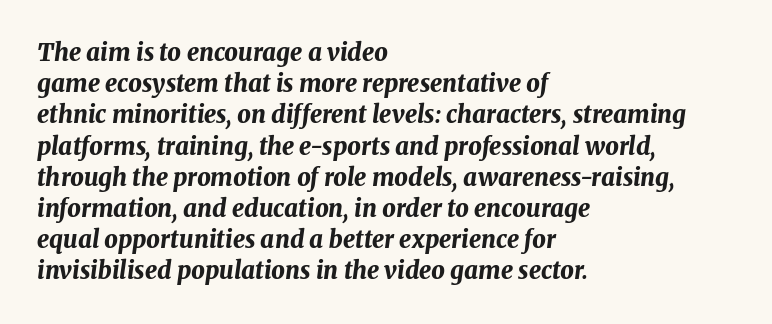
No extra tracking has been applied to these lines. Every character sits at an angle, as italics do. The compositor pushed each line to the left boundary. Is there much room between lines? A standard amount, neither cramped nor airy. These words are printed bold, with thick strokes throughout. Quick note: underline off.
